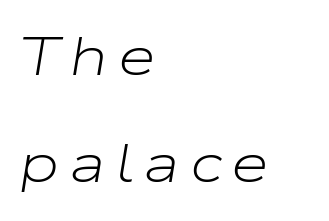
Clear beneath every line of the passage. The setting favours the left margin, as ordinary paragraphs usually do. Proportional: the letters do not fall into vertical columns. A light-to-regular cut is what we see here. There's an unmistakable incline to the writing here.
